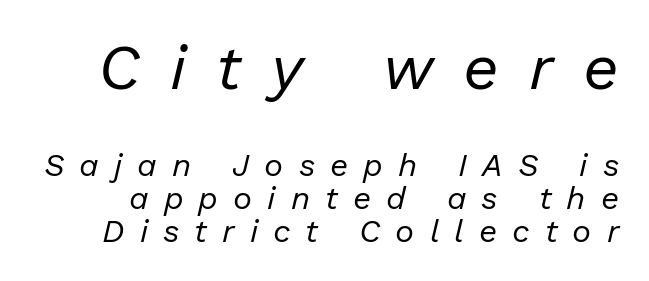
Proportional: the letters do not fall into vertical columns. The tracking jumps out immediately: characters are airy and widely separated. The face used here has a pronounced slope to its letters. Visually, the top section dominates because its glyphs are scaled up.
